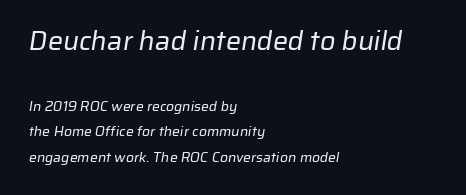
The image shows 27 px text type; set left-aligned, line spacing 1.82x, normal letter spacing, not underlined; the first (top) block is 1.93x larger.
